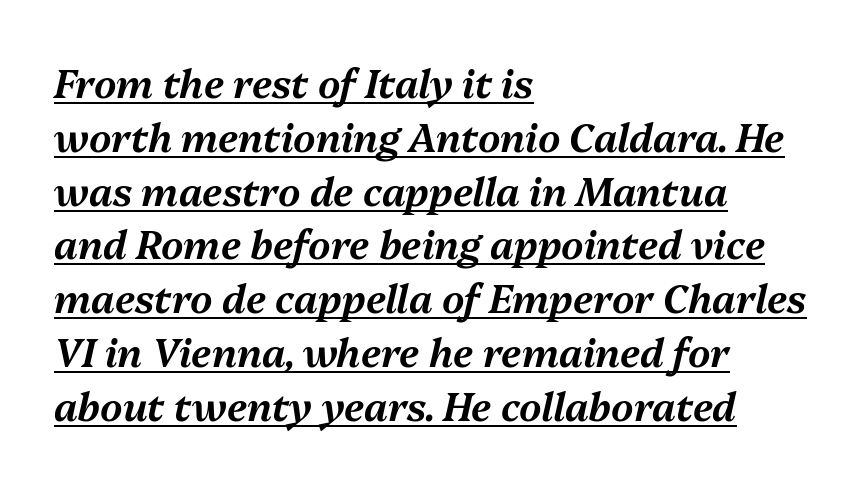
{"italic": "yes", "lean": "right", "slant_degrees": 13, "width": "normal", "stroke_contrast": "medium", "x_height": "medium", "monospaced": "no", "underline": "yes", "align": "left", "line_spacing": "normal", "line_spacing_ratio": 1.38, "letter_spacing": "normal", "letter_spacing_em": 0.0, "glyph_px": 39}
